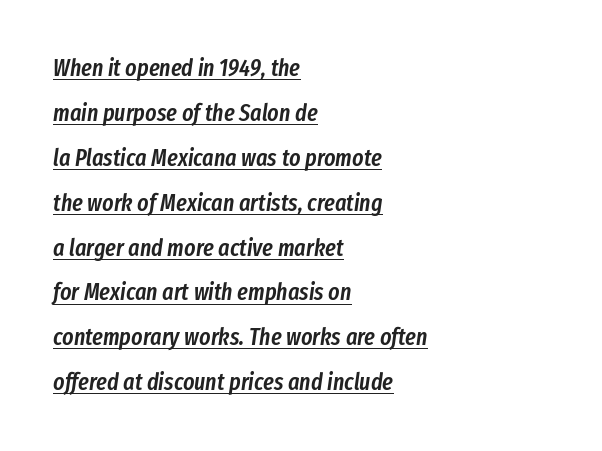
{"italic": "yes", "lean": "right", "slant_degrees": 8, "bold": "semi", "underline": "yes", "align": "left", "line_spacing_ratio": 1.87, "letter_spacing": "normal", "letter_spacing_em": 0.0, "glyph_px": 24}
